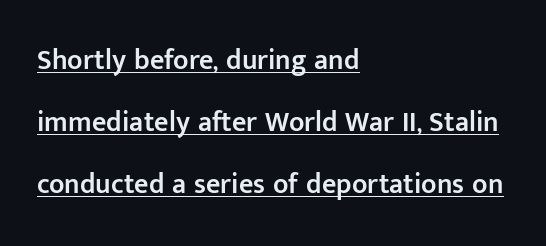
A somewhat darkened texture: the type is semibold rather than bold. Posture: upright roman. Notice how a bar underscores the lettering throughout. Default kerning and tracking; the words read as compact shapes. Nothing sits at the stroke ends, so this counts as sans-serif. The lines in this sample share a left origin and differ only in where they stop.
